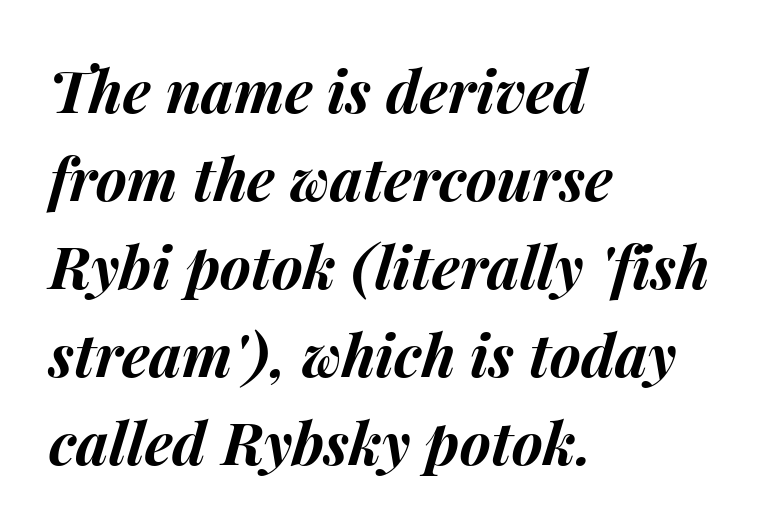
Characters are canted at an angle relative to the baseline's perpendicular. Evenly set lines give the paragraph a standard silhouette. Each word holds together tightly as a unit, with standard inter-letter gaps. Plain, unruled lines of type.
